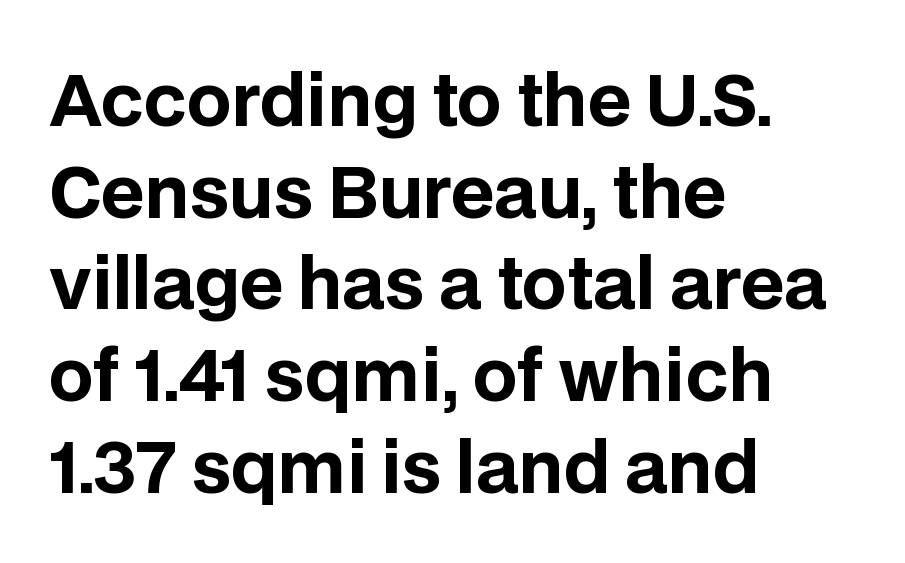
The image shows 70 px bold sans-serif type, upright; set left-aligned, normal line spacing (1.31x), normal letter spacing, not underlined; low stroke contrast and a large x-height.
